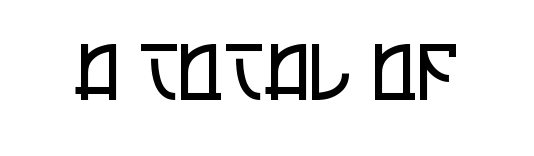
Tall strokes in this sample are plumb rather than angled. The foot of each line stays bare and open. The tracking reads as untouched default to a designer's eye. Bold? No — there's no thickening of the strokes. Looks like regular typesetting: each glyph gets only the width it needs.
